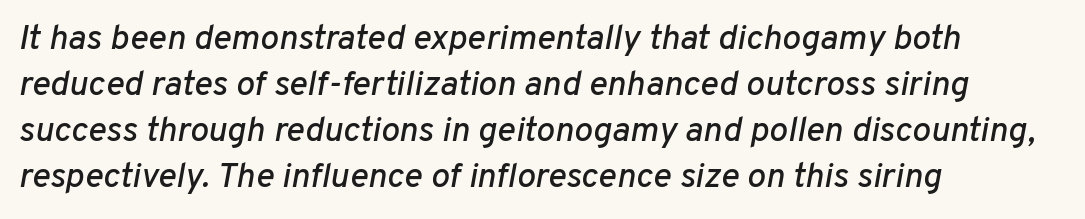
The image shows 35 px text type, italic (leaning right); set left-aligned, normal line spacing (1.31x), normal letter spacing, not underlined; low stroke contrast and a medium x-height.
